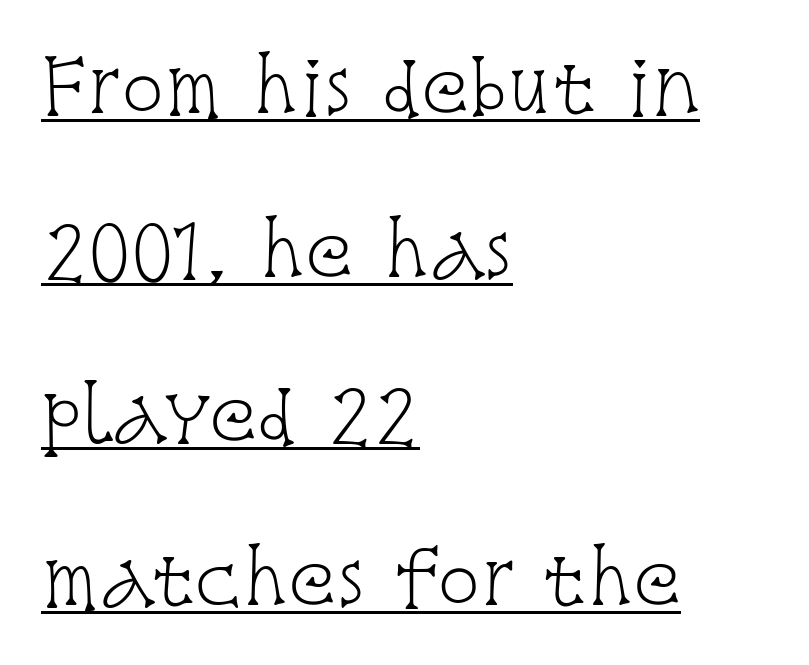
Q: Is the text bold? A: No.
Q: Is the text italic (slanted)? A: No, it is upright.
Q: Is the typeface a serif or a sans-serif typeface? A: Serif.
Q: Is the text underlined? A: Yes.
Q: How is the paragraph aligned? A: Left-aligned.
Q: Is the spacing between letters normal or unusually wide? A: Normal.
Q: Is the spacing between lines tight, normal or loose? A: Loose.
Q: Width (condensed, normal, or wide)? A: Condensed.
Q: Stroke contrast? A: Low.
Q: x-height? A: Large.
Q: Monospaced? A: No.
